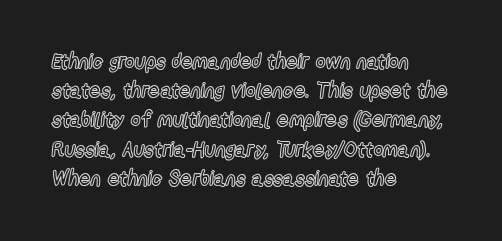
{"underline": "no", "align": "left", "line_spacing": "normal", "line_spacing_ratio": 1.39, "letter_spacing": "normal", "letter_spacing_em": 0.0, "glyph_px": 21}
